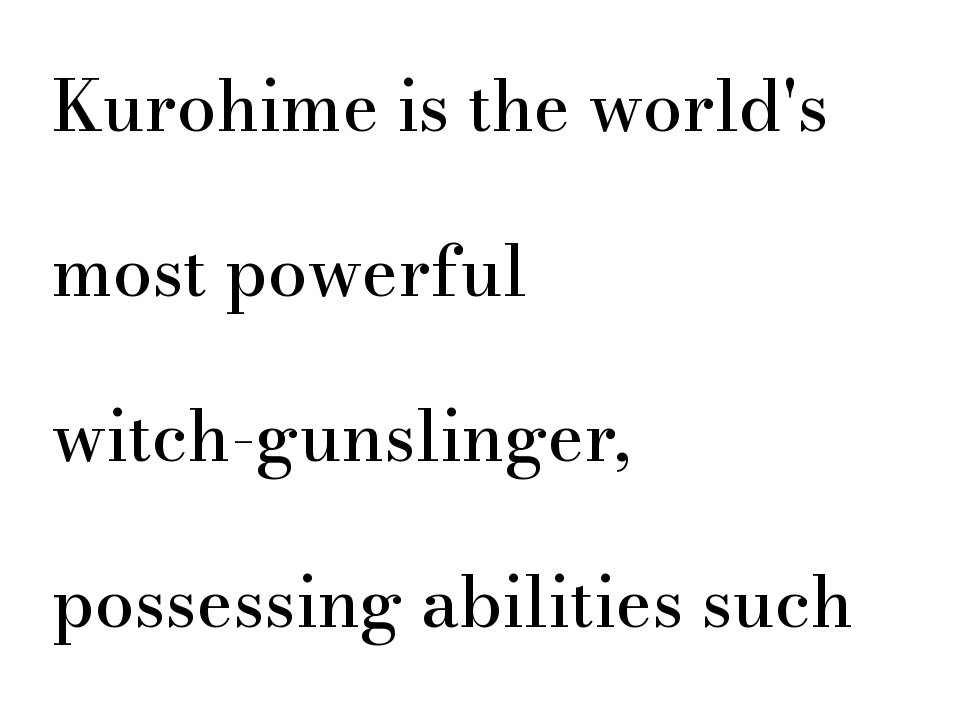
Q: Is the text italic (slanted)? A: No, it is upright.
Q: Is the typeface a serif or a sans-serif typeface? A: Serif.
Q: Is the text underlined? A: No.
Q: How is the paragraph aligned? A: Left-aligned.
Q: Is the spacing between letters normal or unusually wide? A: Normal.
Q: Is the spacing between lines tight, normal or loose? A: Loose.
Q: Width (condensed, normal, or wide)? A: Normal.
Q: Stroke contrast? A: High.
Q: x-height? A: Small.
Q: Monospaced? A: No.
